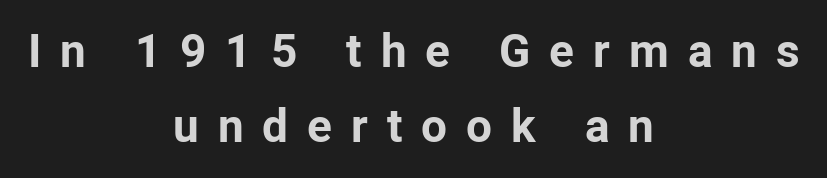
The image shows 46 px bold sans-serif type, upright; set centered, normal line spacing (1.63x), unusually wide letter spacing (+0.41 em), not underlined; low stroke contrast and a medium x-height.
